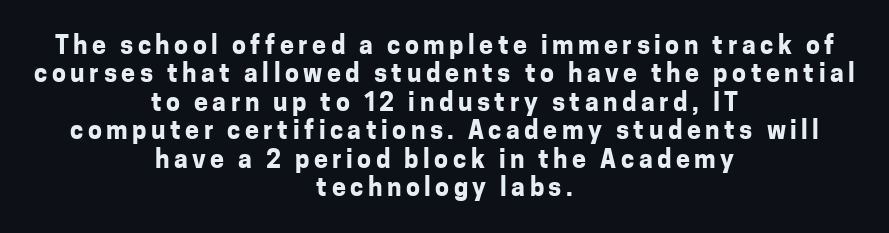
The image shows 25 px bold type, upright; set centered, tight line spacing (1.14x), not underlined.
